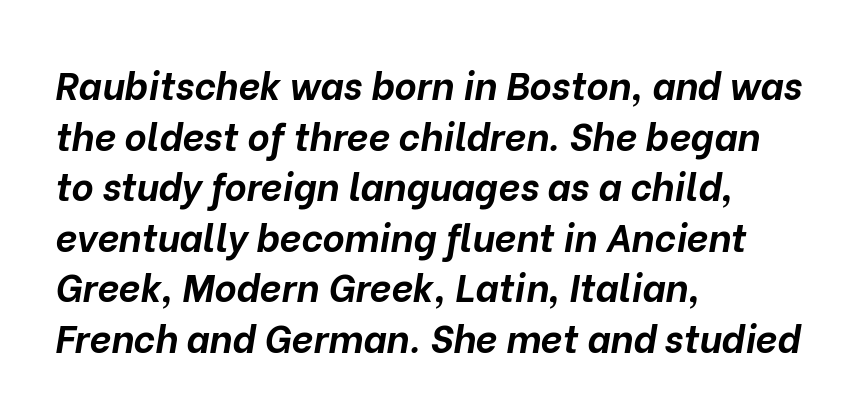
{"italic": "yes", "lean": "right", "slant_degrees": 10, "bold": "yes", "weight": "bold", "width": "normal", "stroke_contrast": "low", "x_height": "medium", "monospaced": "no", "underline": "no", "align": "left", "line_spacing": "normal", "line_spacing_ratio": 1.33, "letter_spacing": "normal", "letter_spacing_em": 0.0, "glyph_px": 38}
